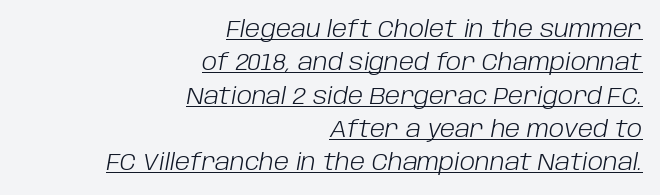
{"italic": "yes", "lean": "right", "slant_degrees": 10, "bold": "no", "underline": "yes", "align": "right", "line_spacing": "normal", "line_spacing_ratio": 1.45, "letter_spacing": "normal", "letter_spacing_em": 0.0, "glyph_px": 23}
